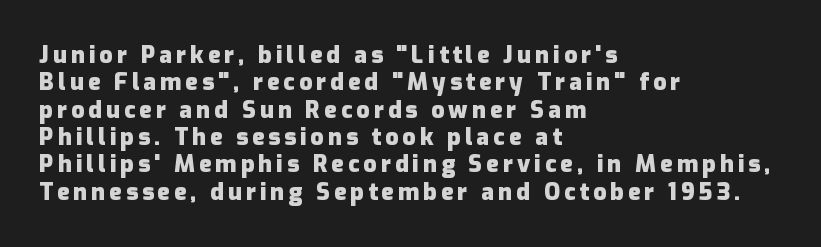
Q: Is the text bold? A: Yes.
Q: Is the text italic (slanted)? A: No, it is upright.
Q: Is the text underlined? A: No.
Q: How is the paragraph aligned? A: Left-aligned.
